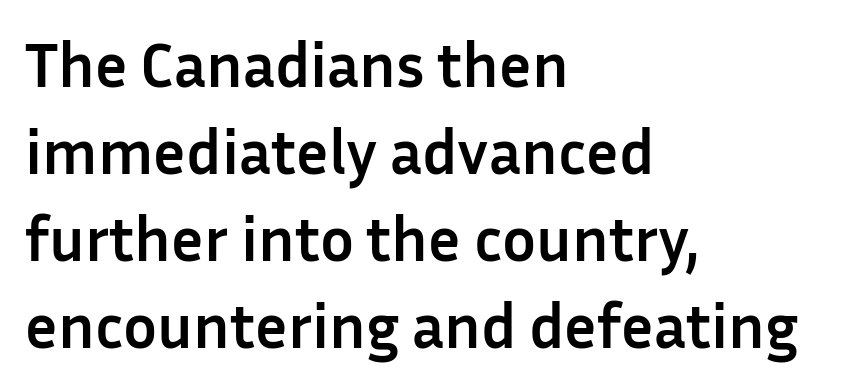
{"serif": "no", "italic": "no", "bold": "yes", "weight": "semibold", "width": "normal", "stroke_contrast": "low", "x_height": "medium", "monospaced": "no", "underline": "no", "align": "left", "line_spacing": "normal", "line_spacing_ratio": 1.38, "letter_spacing": "normal", "letter_spacing_em": 0.0, "glyph_px": 63}
